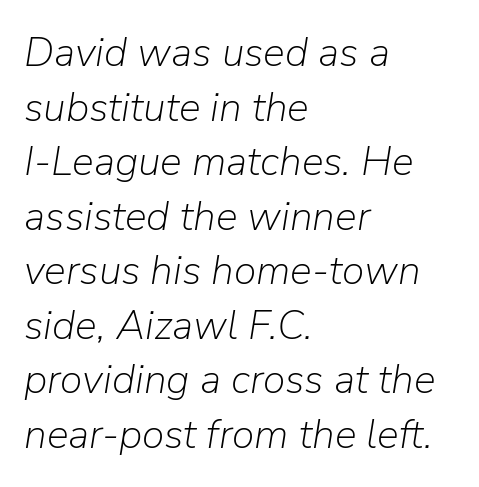
Counters stay open thanks to moderate or lighter strokes. The rendering uses natural spacing where letterforms have individual widths. This rendering uses left alignment, leaving the right contour irregular. The text carries the slant typical of an italic or oblique font. What stands out about the letter spacing? Nothing — it is the standard amount.
